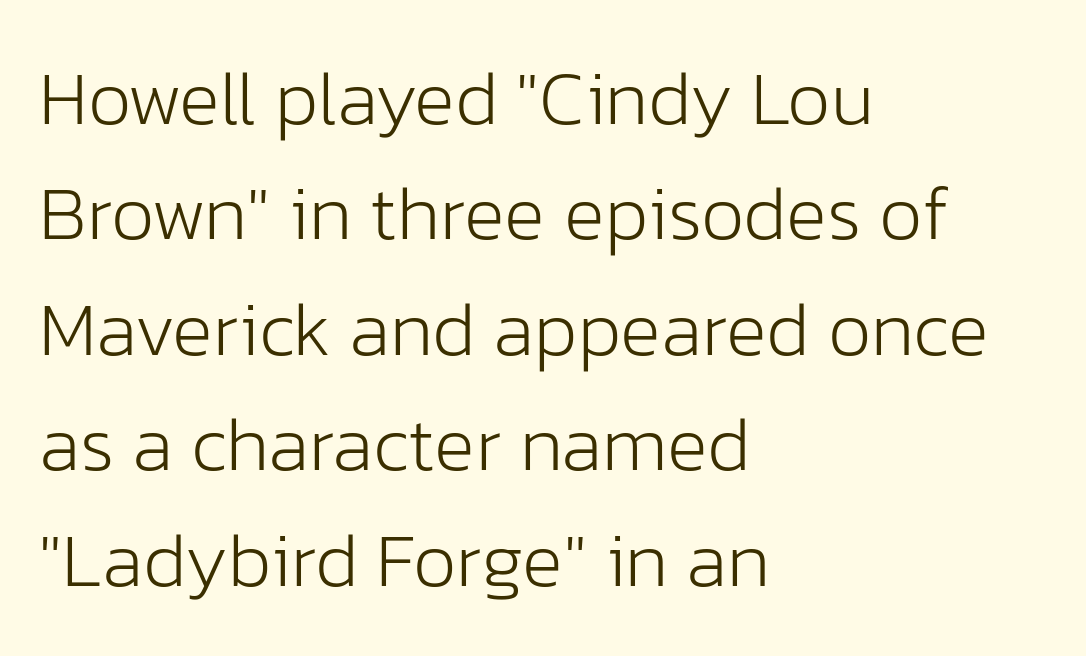
The image shows 77 px light sans-serif type, upright; set left-aligned, normal line spacing (1.5x), normal letter spacing, not underlined; low stroke contrast and a medium x-height.
